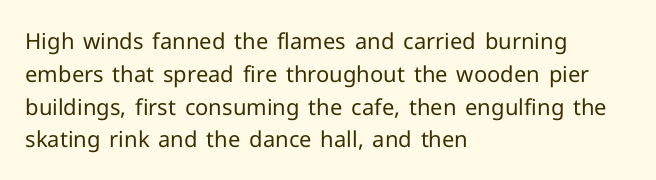
The image shows 22 px text type, upright; set left-aligned, normal line spacing (1.49x), normal letter spacing, not underlined.
